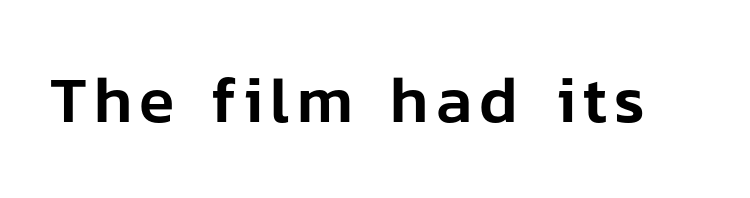
This sample has the flowing, uneven cadence of proportional lettering. A roman cut, with each character standing at attention. The area under the type is left untouched. Nothing sits at the stroke ends, so this counts as sans-serif.
